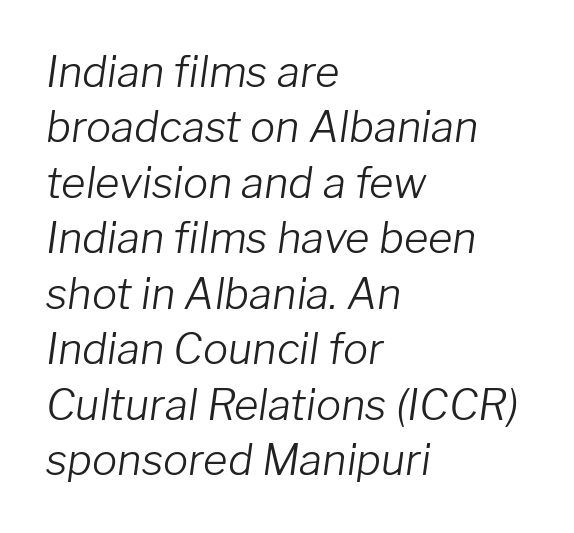
A normal amount of white space separates one row of letters from the next. Honestly, the letter spacing is just normal — you wouldn't notice it. Think of a printed novel: that variable character pitch is what you see here. Just letters on the line, the space beneath them empty. Bold? No — there's no thickening of the strokes.
